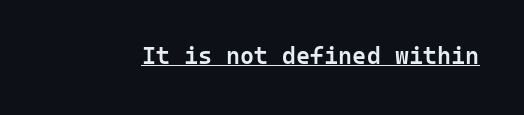
Designer's note — italics off, roman on. The horizontal fit of the characters is conventional and even. Is there an underline? Yes — a line sits under the letters. The characters look somewhat weighty, a semibold short of true bold.
